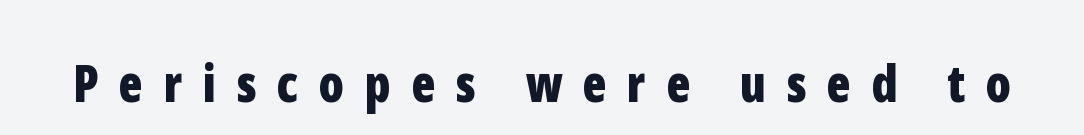
Weight check: bold — yes, fully. Only glyphs here, with clear space below each row. Words appear elongated and porous because spacing is wide. Each letter keeps its own natural width here, so spacing adapts to shape. The designer went with a sans here, leaving each stem footless.
